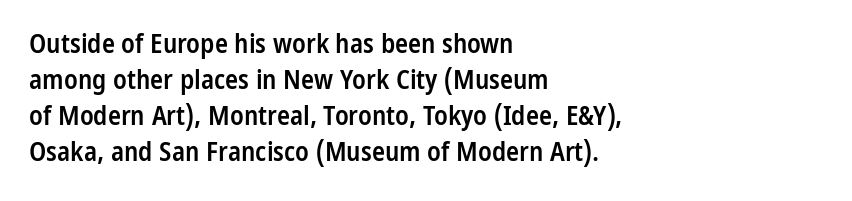
Does extra space separate the letters? No, they use regular spacing. Evenly set lines give the paragraph a standard silhouette. Nobody drew a line under any word here. Notice the strokes are somewhat thickened but not fully heavy: this is a semibold. Layout note: lines flush left.
